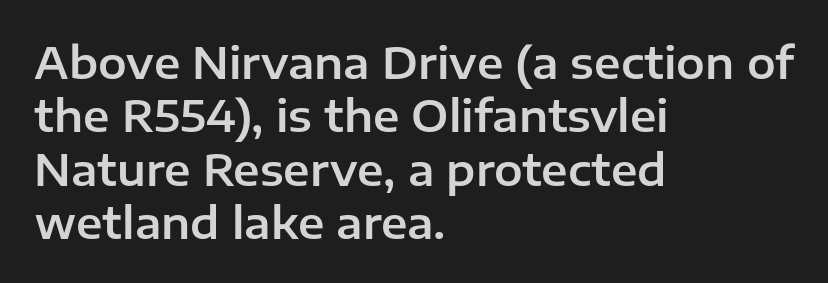
The specimen omits any rule beneath the text block's lines. Compared with a centered layout, this one pins lines to the left instead. No extra tracking has been applied to these lines. In terms of posture, this sample is upright. Is this a fixed-width face? No — the glyphs have proportional, varying widths. The characters display no serif detailing; their extremities are plain.
